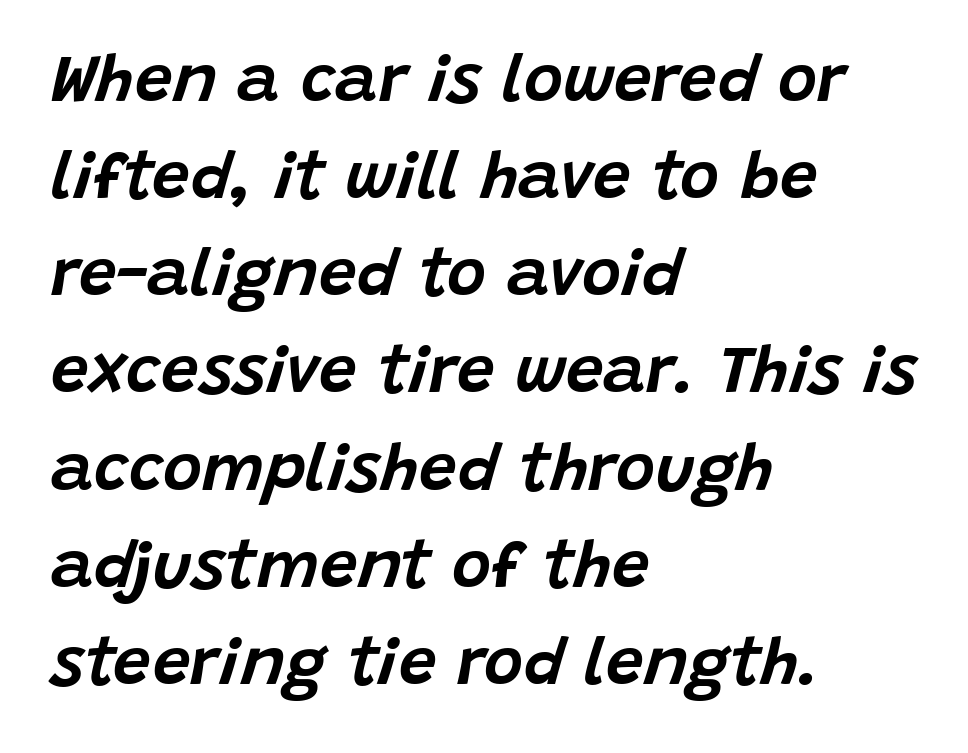
Q: Is the text italic (slanted)? A: Yes, it leans right by about 15 degrees.
Q: Is the text underlined? A: No.
Q: How is the paragraph aligned? A: Left-aligned.
Q: Is the spacing between letters normal or unusually wide? A: Normal.
Q: Is the spacing between lines tight, normal or loose? A: Normal.
Q: Width (condensed, normal, or wide)? A: Normal.
Q: Stroke contrast? A: Low.
Q: x-height? A: Large.
Q: Monospaced? A: No.
